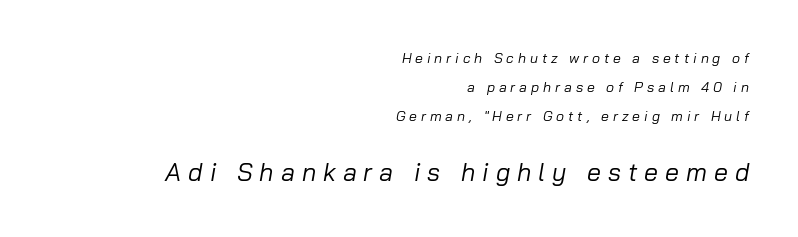
Rule under the text: the space is simply empty. Reading down the column, the eye jumps a long way to each next line. The horizontal fit of the characters is loose and conspicuously gappy. Vertical stems look standard width or narrower in stroke. Character size in the trailing block exceeds that of the leading block. The rag falls on the left side of this text block.
